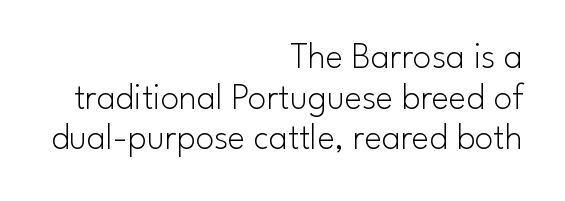
Q: Is the text bold? A: No.
Q: Is the text italic (slanted)? A: No, it is upright.
Q: Is the typeface a serif or a sans-serif typeface? A: Sans-serif.
Q: Is the text underlined? A: No.
Q: How is the paragraph aligned? A: Right-aligned.
Q: Is the spacing between letters normal or unusually wide? A: Normal.
Q: Is the spacing between lines tight, normal or loose? A: Tight.
Q: Width (condensed, normal, or wide)? A: Normal.
Q: Stroke contrast? A: Low.
Q: x-height? A: Small.
Q: Monospaced? A: No.
